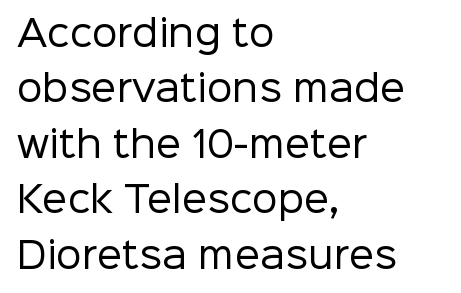
Students, note that the glyphs here touch the page at normal intervals. Upright lettering throughout. Words float on clear page, feet unadorned. Regular leading. The letterforms sit at book weight or below.
